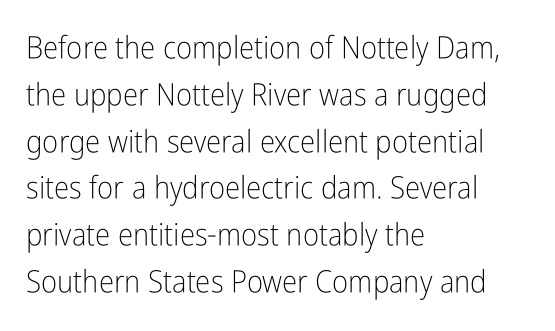
The image shows 31 px light, condensed sans-serif type, upright; set left-aligned, normal line spacing (1.51x), normal letter spacing, not underlined; low stroke contrast and a medium x-height.
